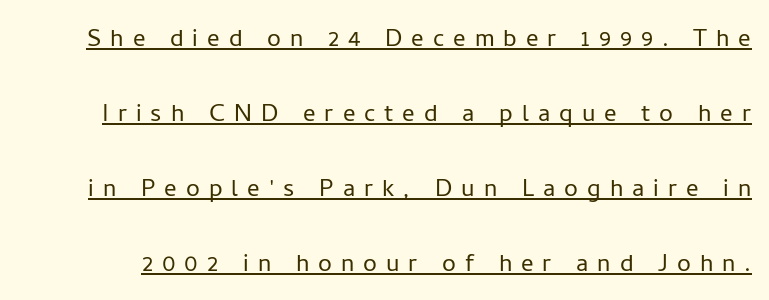
The image shows 31 px light sans-serif type, upright; set loose line spacing (2.42x), unusually wide letter spacing (+0.29 em), underlined; low stroke contrast and a medium x-height.
